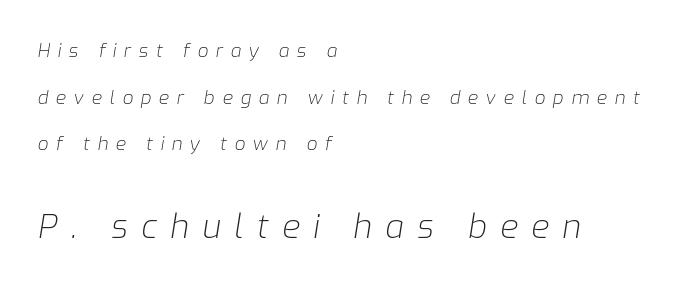
The image shows 33 px light type, italic (leaning right); set left-aligned, loose line spacing (2.46x), unusually wide letter spacing (+0.4 em), not underlined; the second (bottom) block is 1.74x larger; low stroke contrast and a medium x-height.
